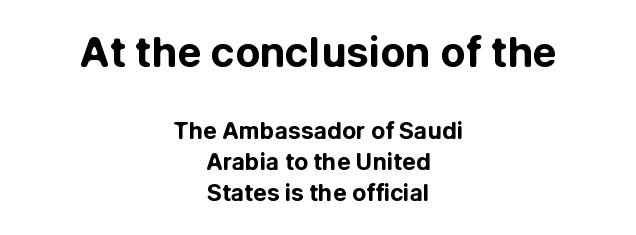
Q: Is the text bold? A: Yes.
Q: Is the text italic (slanted)? A: No, it is upright.
Q: Is the typeface a serif or a sans-serif typeface? A: Sans-serif.
Q: Is the text underlined? A: No.
Q: How is the paragraph aligned? A: Centered.
Q: Is the spacing between letters normal or unusually wide? A: Normal.
Q: Is the spacing between lines tight, normal or loose? A: Normal.
Q: Which block of text is set in a larger size, the first (top) or the second (bottom)? A: The first (top) one.
Q: Width (condensed, normal, or wide)? A: Normal.
Q: Stroke contrast? A: Low.
Q: x-height? A: Medium.
Q: Monospaced? A: No.
